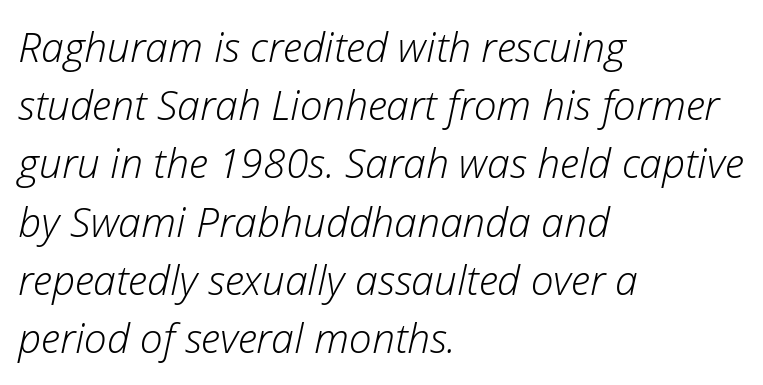
Ink coverage per letter is moderate at most. This block has exactly the height ordinary leading produces. The gaps between neighbouring characters are ordinary and unremarkable. The specimen reads as italic at a glance.
